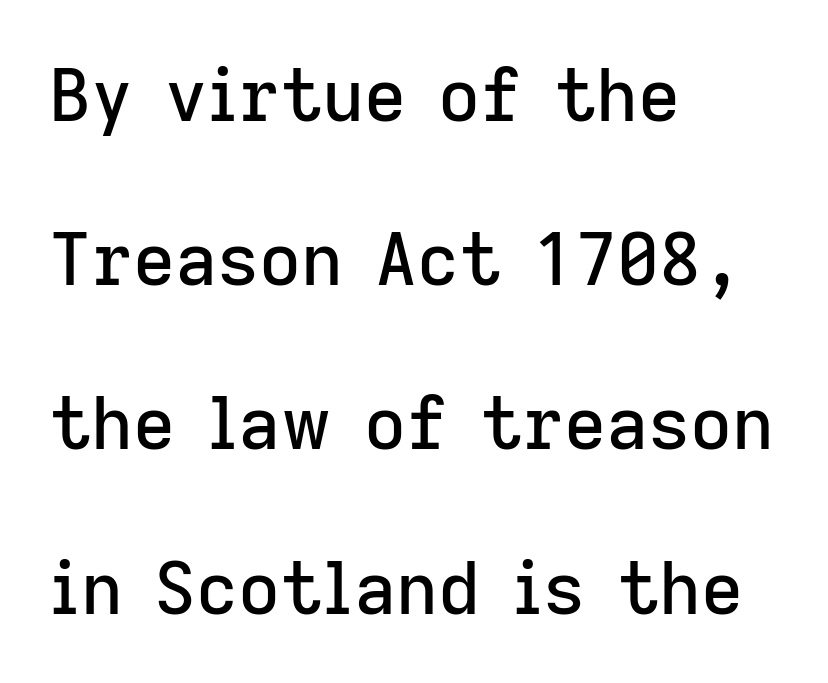
The letters stand upright; this is a roman face. If you measured baseline to baseline, you'd find a long distance. The face used here is a sans, in the tradition of grotesques and geometrics. A typesetter would call this zero additional tracking.
